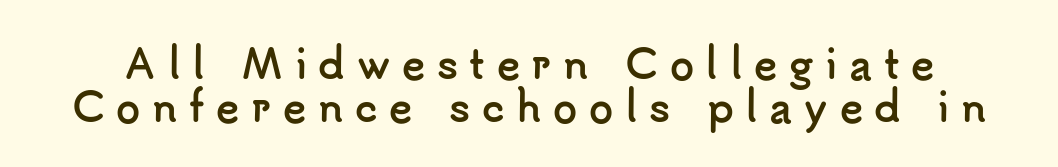
Q: Is the text bold? A: Yes.
Q: Is the text italic (slanted)? A: No, it is upright.
Q: Is the typeface a serif or a sans-serif typeface? A: Sans-serif.
Q: Is the text underlined? A: No.
Q: Is the spacing between letters normal or unusually wide? A: Unusually wide.
Q: Is the spacing between lines tight, normal or loose? A: Tight.
Q: Width (condensed, normal, or wide)? A: Normal.
Q: Stroke contrast? A: Low.
Q: x-height? A: Small.
Q: Monospaced? A: No.
